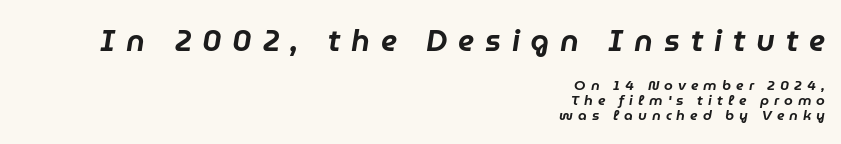
Underlining? Definitely not there. A typesetter would call this proportional, since set widths differ per character. Which margin do the lines hug? The right one — the left edge is uneven. When letters slant like this, we call the style italic. Does the leading feel generous? Not at all — it's pinched. The designer gave the opening block more size than the closing block.
